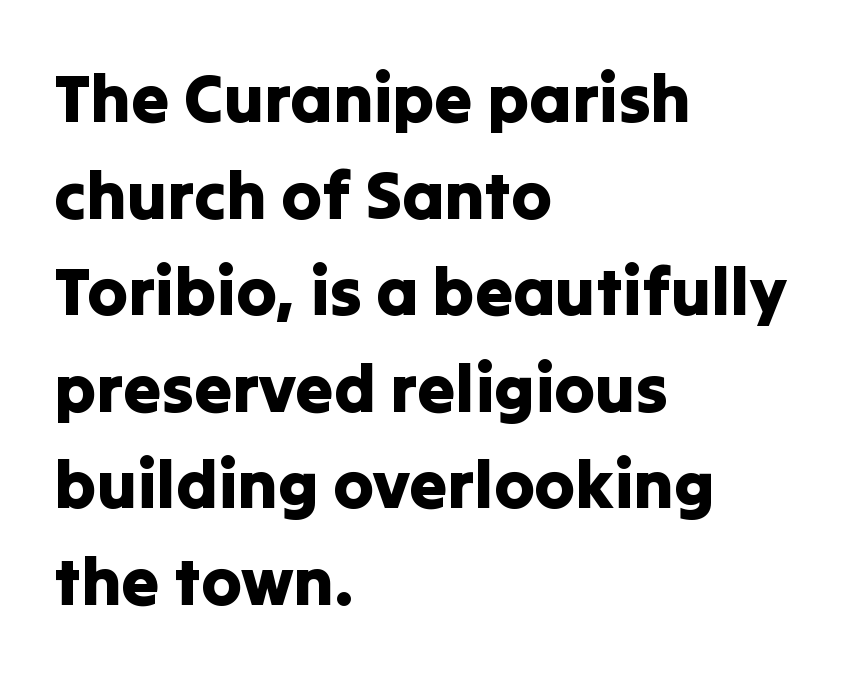
{"serif": "no", "italic": "no", "width": "normal", "stroke_contrast": "low", "x_height": "medium", "monospaced": "no", "underline": "no", "align": "left", "line_spacing": "normal", "line_spacing_ratio": 1.42, "letter_spacing": "normal", "letter_spacing_em": 0.0, "glyph_px": 68}
